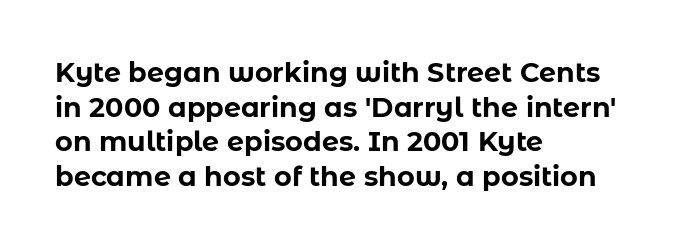
Compared with typical body copy, the letter spacing here is the same. The setting favours the left margin, as ordinary paragraphs usually do. Heft: maximum for text — a bold. Beneath every word, the page is bare. Successive baselines arrive at the customary interval. These lines were composed using upright roman letters.
